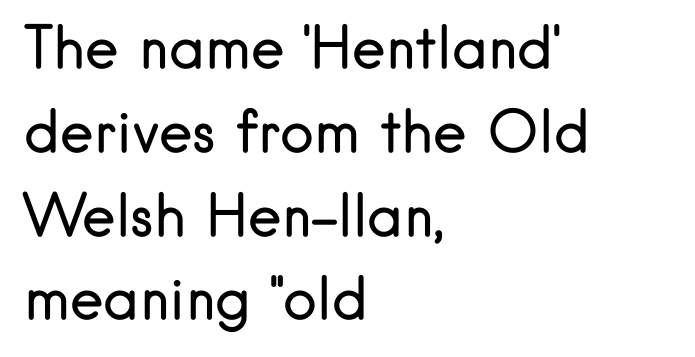
Notice how the stems are strictly vertical — no italics here. Nobody touched the tracking dial on this one. The font sits on the lighter half of the weight spectrum, regular included. Nothing sits at the stroke ends, so this counts as sans-serif.
